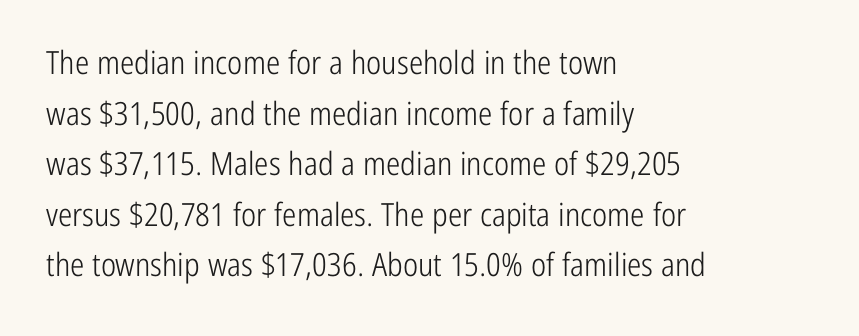
Q: Is the text bold? A: No.
Q: Is the text italic (slanted)? A: No, it is upright.
Q: Is the typeface a serif or a sans-serif typeface? A: Sans-serif.
Q: Is the text underlined? A: No.
Q: How is the paragraph aligned? A: Left-aligned.
Q: Is the spacing between letters normal or unusually wide? A: Normal.
Q: Is the spacing between lines tight, normal or loose? A: Normal.
Q: Width (condensed, normal, or wide)? A: Condensed.
Q: Stroke contrast? A: Low.
Q: x-height? A: Medium.
Q: Monospaced? A: No.
